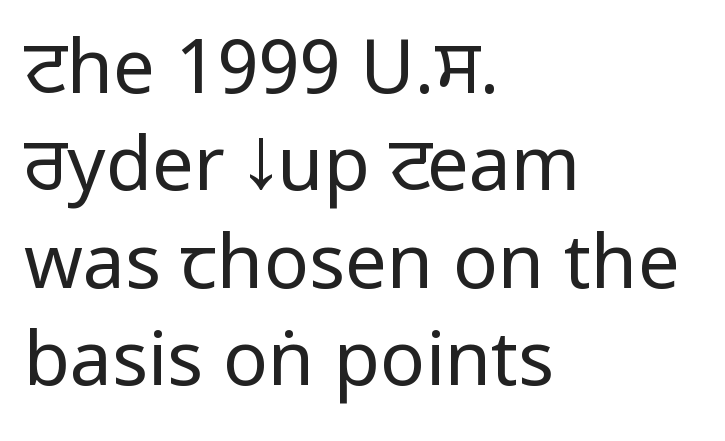
{"serif": "no", "italic": "no", "bold": "no", "weight": "regular", "width": "condensed", "stroke_contrast": "low", "x_height": "large", "monospaced": "no", "underline": "no", "align": "left", "line_spacing": "normal", "line_spacing_ratio": 1.3, "letter_spacing": "normal", "letter_spacing_em": 0.0, "glyph_px": 75}
